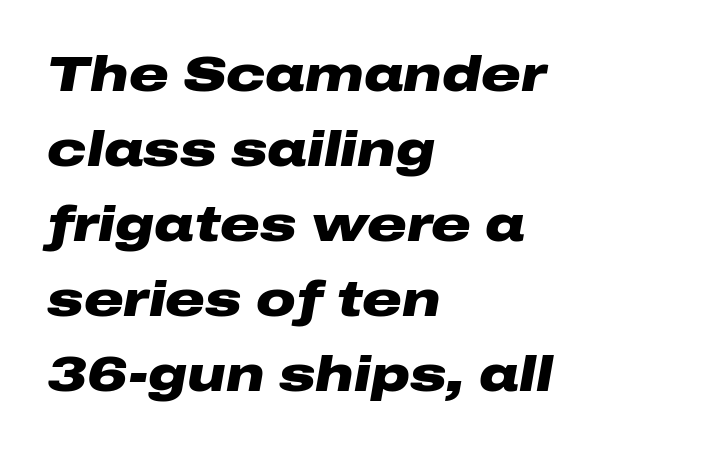
Q: Is the text bold? A: Yes.
Q: Is the text italic (slanted)? A: Yes, it leans right by about 10 degrees.
Q: Is the text underlined? A: No.
Q: How is the paragraph aligned? A: Left-aligned.
Q: Is the spacing between letters normal or unusually wide? A: Normal.
Q: Is the spacing between lines tight, normal or loose? A: Normal.
Q: Width (condensed, normal, or wide)? A: Wide.
Q: Stroke contrast? A: Low.
Q: x-height? A: Medium.
Q: Monospaced? A: No.
